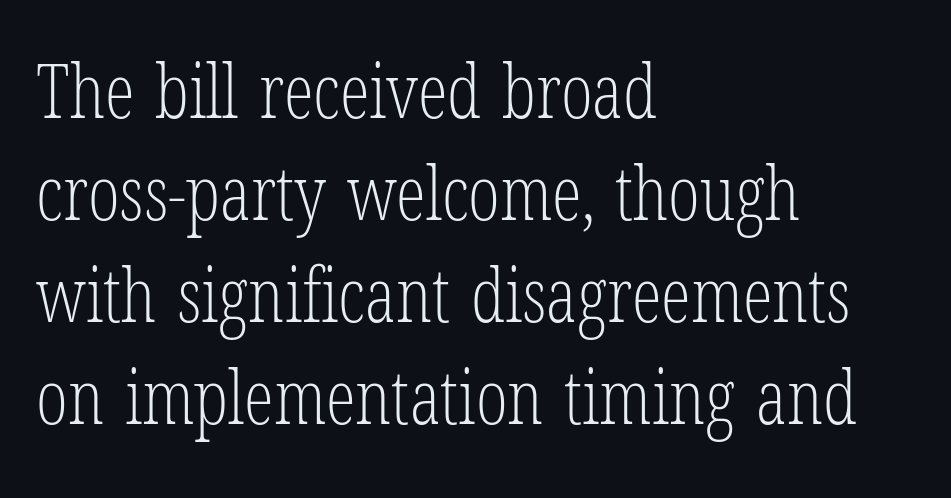
Ascenders rise straight up at ninety degrees. The passage shown is typed in a proportional face where columns would drift. Summary of vertical rhythm: regular, with standard interline spacing. The type is set solid horizontally, with unmodified tracking. Stroke thickness stays within the range of a standard reading face or lighter. Casual observation: everything's shoved over to the left.
